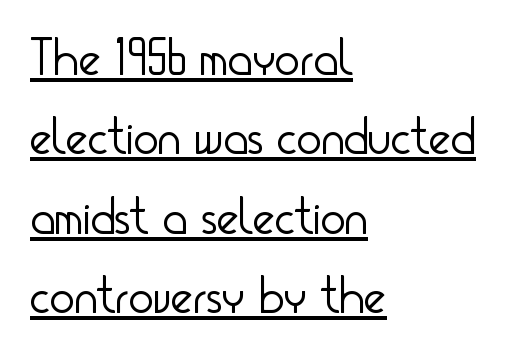
Emphasis is given by a line drawn under the lettering. The typesetting does not lean heavy: it is not bold. Looks like regular typesetting: each glyph gets only the width it needs. Glyph-to-glyph distance matches everyday printed text. Is this a sans? Yes — the strokes have no serifs. You can tell it's not italic because the verticals are truly vertical.
